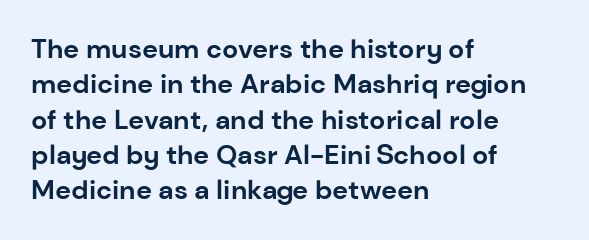
{"italic": "no", "bold": "yes", "underline": "no", "align": "left", "line_spacing": "normal", "line_spacing_ratio": 1.31, "letter_spacing": "normal", "letter_spacing_em": 0.0, "glyph_px": 27}
